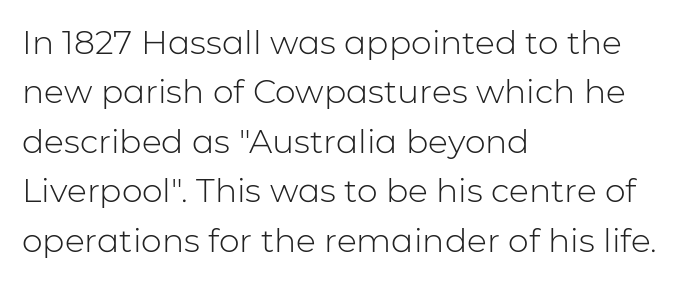
The ragged edge is on the right, which tells us the setting is flush left. Default kerning and tracking; the words read as compact shapes. Is this a sans? Yes — the strokes have no serifs. Vertically, the passage feels balanced, rows spaced as you'd expect.
